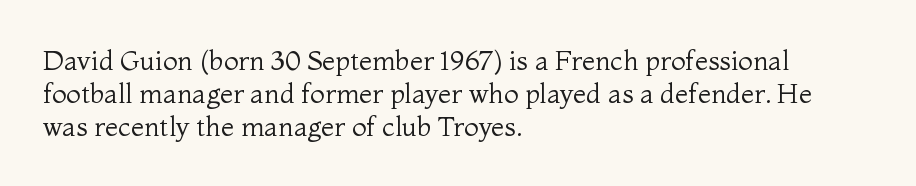
The type sits square on the baseline with zero lean. All the whitespace from short lines collects on the right. Students, note that the glyphs here touch the page at normal intervals. Weight class: somewhere from thin through regular. The foot of each line stays bare and open.
